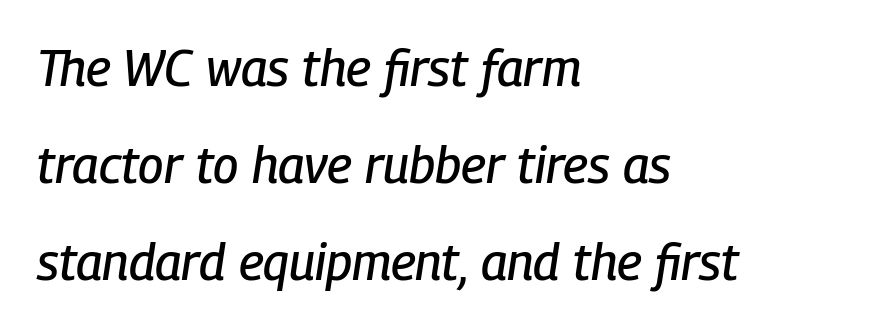
The compositor pushed each line to the left boundary. Slant detected: the letters are inclined. Widely set lines give the paragraph a tall, airy silhouette. Caption: standard tracking, unaltered.
